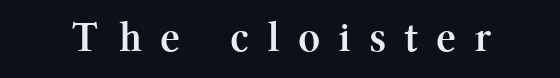
The zone under the glyphs is completely vacant. This sample has the flowing, uneven cadence of proportional lettering. The letters stand upright; this is a roman face. A full-strength bold gives these letters their thick strokes.
